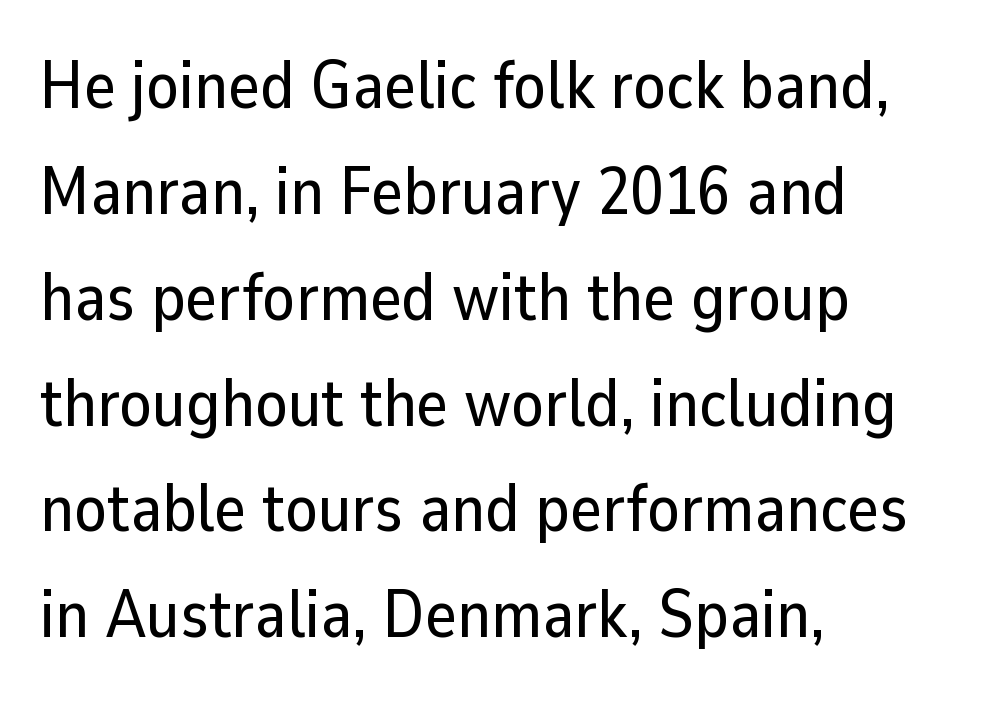
Q: Is the text italic (slanted)? A: No, it is upright.
Q: Is the typeface a serif or a sans-serif typeface? A: Sans-serif.
Q: Is the text underlined? A: No.
Q: How is the paragraph aligned? A: Left-aligned.
Q: Is the spacing between letters normal or unusually wide? A: Normal.
Q: Is the spacing between lines tight, normal or loose? A: Normal.
Q: Width (condensed, normal, or wide)? A: Normal.
Q: Stroke contrast? A: Low.
Q: x-height? A: Medium.
Q: Monospaced? A: No.
